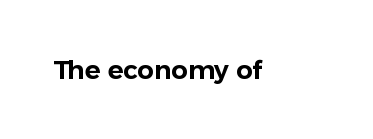
Is there any slant? The stems are plumb. Descenders are the only things crossing below the line. The line texture is even and compact thanks to regular tracking.
